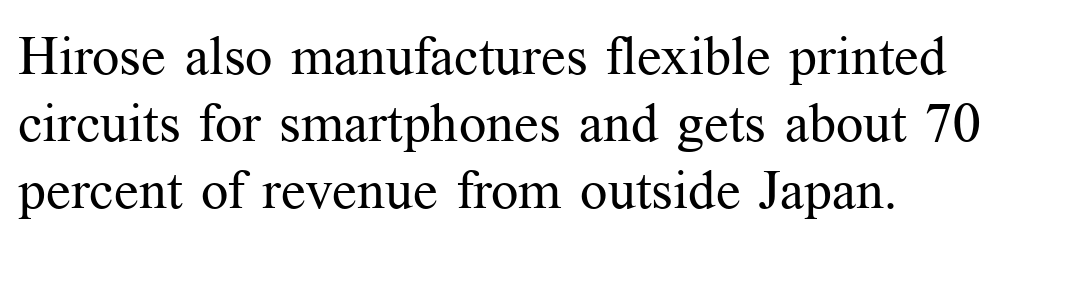
The image shows 54 px regular-weight serif type, upright; set left-aligned, line spacing 1.24x, normal letter spacing, not underlined; medium stroke contrast and a medium x-height.
